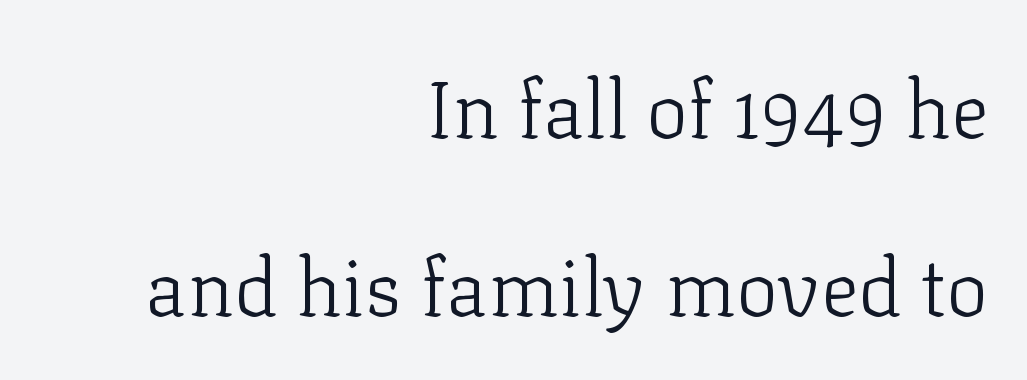
Q: Is the text bold? A: No.
Q: Is the text italic (slanted)? A: No, it is upright.
Q: Is the typeface a serif or a sans-serif typeface? A: Serif.
Q: Is the text underlined? A: No.
Q: How is the paragraph aligned? A: Right-aligned.
Q: Is the spacing between letters normal or unusually wide? A: Normal.
Q: Is the spacing between lines tight, normal or loose? A: Loose.
Q: Width (condensed, normal, or wide)? A: Normal.
Q: Stroke contrast? A: Low.
Q: x-height? A: Medium.
Q: Monospaced? A: No.
